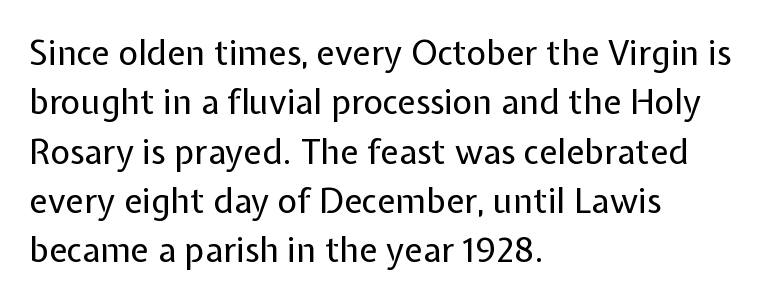
Q: Is the text bold? A: No.
Q: Is the text italic (slanted)? A: No, it is upright.
Q: Is the typeface a serif or a sans-serif typeface? A: Sans-serif.
Q: Is the text underlined? A: No.
Q: How is the paragraph aligned? A: Left-aligned.
Q: Is the spacing between letters normal or unusually wide? A: Normal.
Q: Is the spacing between lines tight, normal or loose? A: Normal.
Q: Width (condensed, normal, or wide)? A: Normal.
Q: Stroke contrast? A: Low.
Q: x-height? A: Medium.
Q: Monospaced? A: No.
